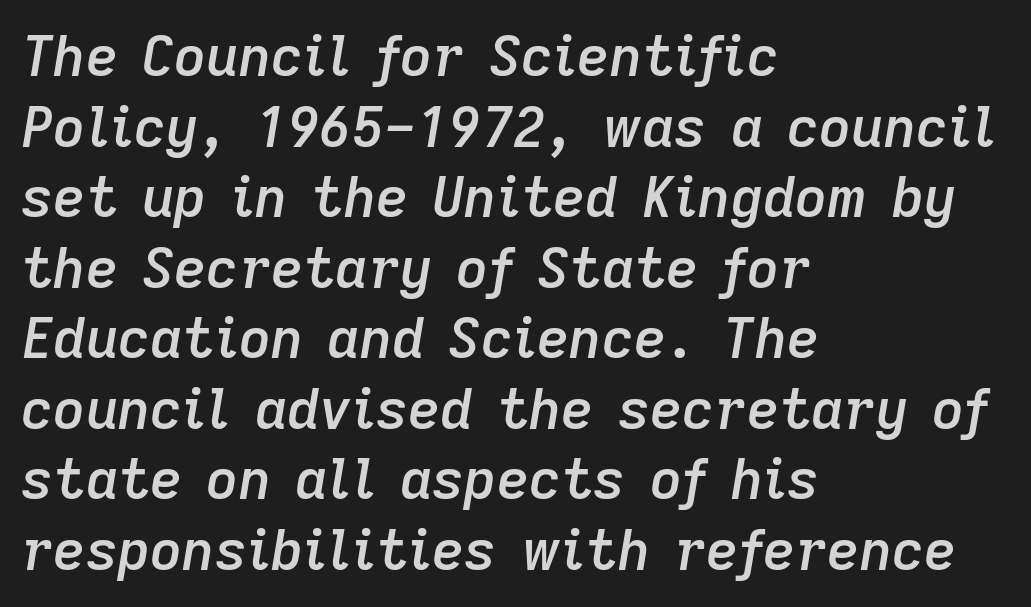
{"italic": "yes", "lean": "right", "slant_degrees": 9, "bold": "semi", "weight": "semibold", "width": "normal", "stroke_contrast": "low", "x_height": "medium", "monospaced": "no", "underline": "no", "align": "left", "line_spacing": "normal", "line_spacing_ratio": 1.26, "letter_spacing": "normal", "letter_spacing_em": 0.0, "glyph_px": 56}
